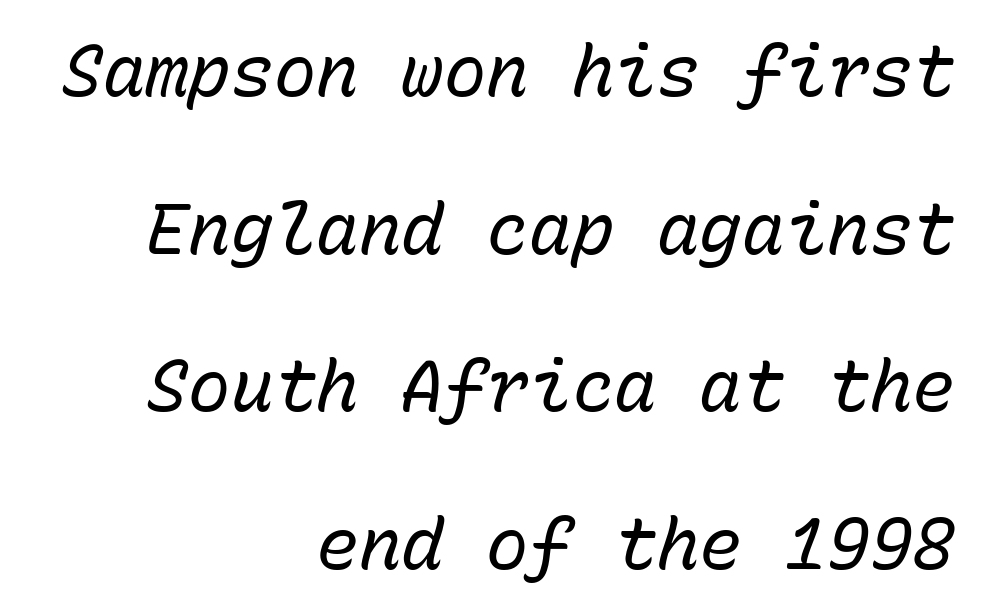
Q: Is the text bold? A: No.
Q: Is the text italic (slanted)? A: Yes, it leans right by about 15 degrees.
Q: Is the text underlined? A: No.
Q: How is the paragraph aligned? A: Right-aligned.
Q: Is the spacing between letters normal or unusually wide? A: Normal.
Q: Is the spacing between lines tight, normal or loose? A: Loose.
Q: Width (condensed, normal, or wide)? A: Normal.
Q: Stroke contrast? A: Low.
Q: x-height? A: Medium.
Q: Monospaced? A: Yes.
